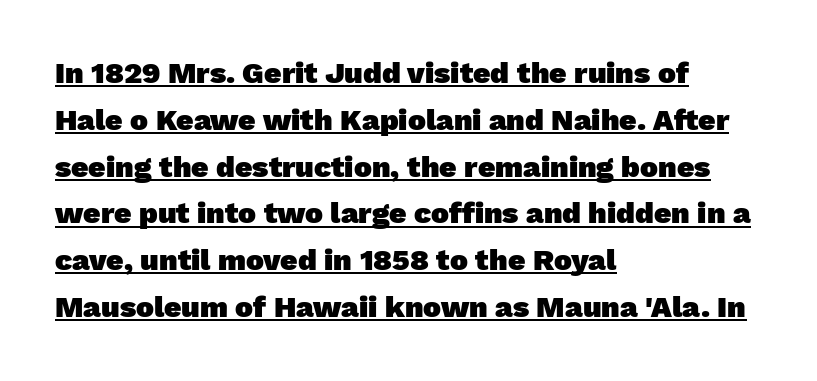
The vertical gap from one line to the next is medium. Do the characters align in a grid? No, the font is proportional. Left-aligned paragraph, ragged on the right. A full-strength bold gives these letters their thick strokes.
